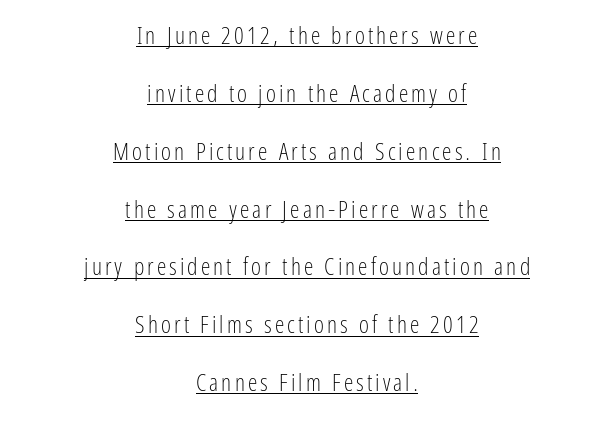
Is the type heavy? It reads as light-to-regular instead. These lines were composed using upright roman letters. The line-height multiplier appears high, well above default. Looks like someone drew a line under every word here. The whitespace from short lines is split evenly between both sides.
